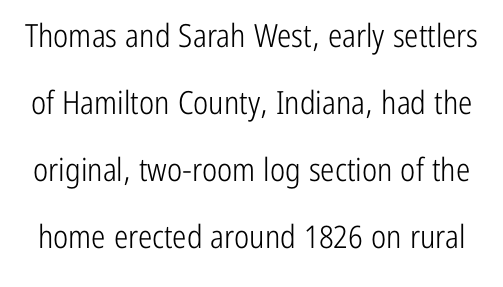
The passage shown stacks its lines with a broad gap. Varying glyph widths throughout — classic text-font behaviour. The type sits square on the baseline with zero lean. Weight: regular or lighter.
